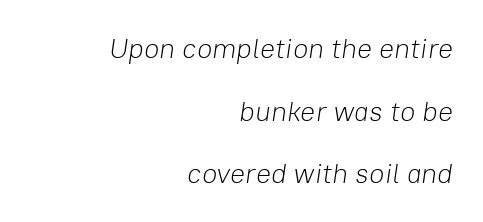
Q: Is the text bold? A: No.
Q: Is the text italic (slanted)? A: Yes, it leans right by about 8 degrees.
Q: Is the text underlined? A: No.
Q: How is the paragraph aligned? A: Right-aligned.
Q: Is the spacing between letters normal or unusually wide? A: Normal.
Q: Is the spacing between lines tight, normal or loose? A: Loose.
Q: Width (condensed, normal, or wide)? A: Normal.
Q: Stroke contrast? A: Low.
Q: x-height? A: Medium.
Q: Monospaced? A: No.
